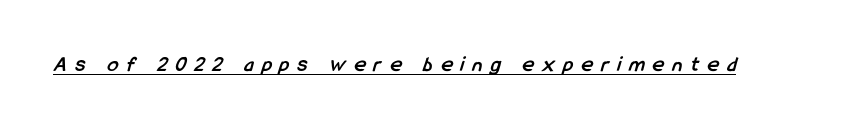
{"bold": "yes", "underline": "yes", "letter_spacing": "wide", "letter_spacing_em": 0.38, "glyph_px": 22}
